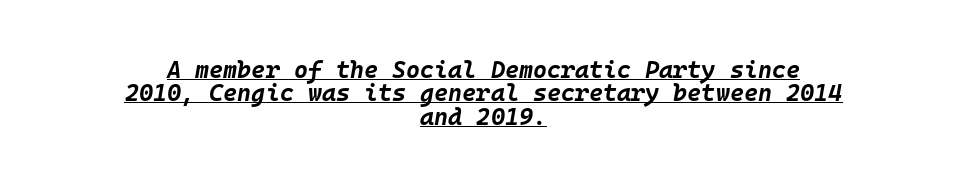
The image shows 24 px bold type, italic (leaning right); set centered, tight line spacing (0.97x), normal letter spacing, underlined.
